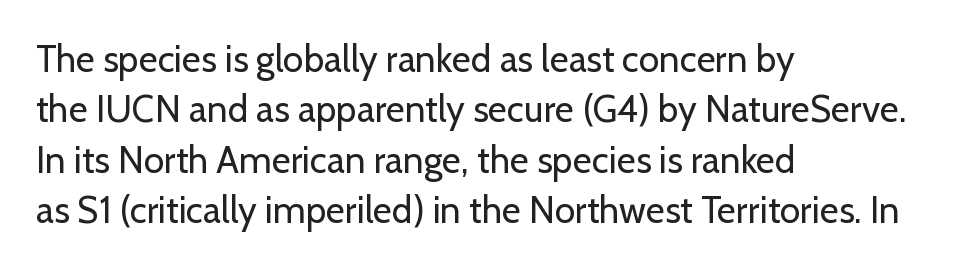
The image shows 37 px regular-weight sans-serif type, upright; set left-aligned, normal line spacing (1.36x), normal letter spacing, not underlined; low stroke contrast and a medium x-height.
